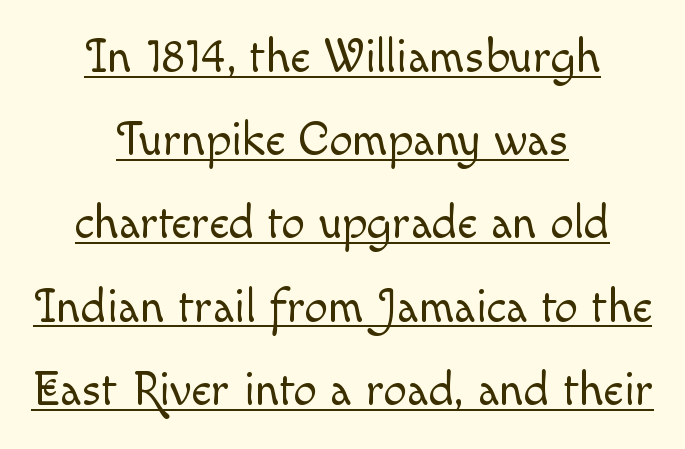
The image shows 47 px light type, upright; set centered, line spacing 1.77x, normal letter spacing, underlined; a small x-height.
